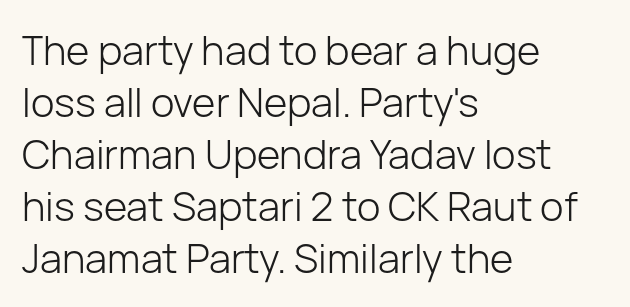
Each word holds together tightly as a unit, with standard inter-letter gaps. You can tell it's not italic because the verticals are truly vertical. Has an underline been added? It has not. Vertically, the passage feels balanced, rows spaced as you'd expect.
